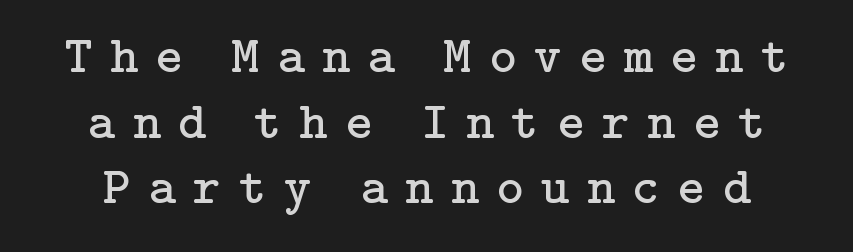
The image shows 53 px regular-weight serif type, upright; set line spacing 1.24x, unusually wide letter spacing (+0.33 em), not underlined; low stroke contrast and a medium x-height.
